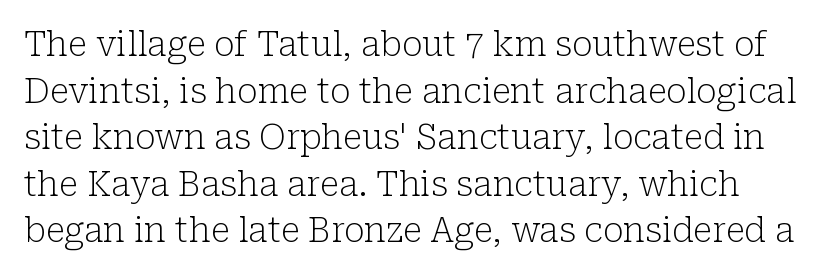
Q: Is the text bold? A: No.
Q: Is the text italic (slanted)? A: No, it is upright.
Q: Is the typeface a serif or a sans-serif typeface? A: Serif.
Q: Is the text underlined? A: No.
Q: Is the spacing between letters normal or unusually wide? A: Normal.
Q: Is the spacing between lines tight, normal or loose? A: Normal.
Q: Width (condensed, normal, or wide)? A: Normal.
Q: Stroke contrast? A: Low.
Q: x-height? A: Medium.
Q: Monospaced? A: No.
